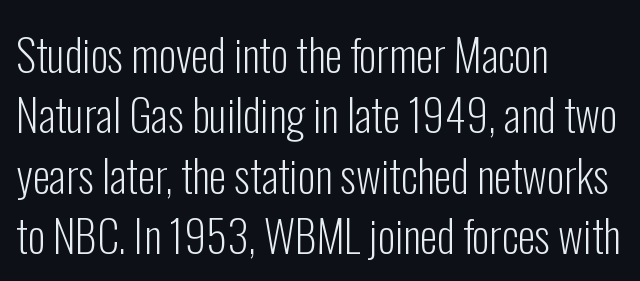
Q: Is the text bold? A: No.
Q: Is the text italic (slanted)? A: No, it is upright.
Q: Is the typeface a serif or a sans-serif typeface? A: Sans-serif.
Q: Is the text underlined? A: No.
Q: How is the paragraph aligned? A: Left-aligned.
Q: Is the spacing between letters normal or unusually wide? A: Normal.
Q: Is the spacing between lines tight, normal or loose? A: Normal.
Q: Width (condensed, normal, or wide)? A: Condensed.
Q: Stroke contrast? A: Low.
Q: x-height? A: Medium.
Q: Monospaced? A: No.
